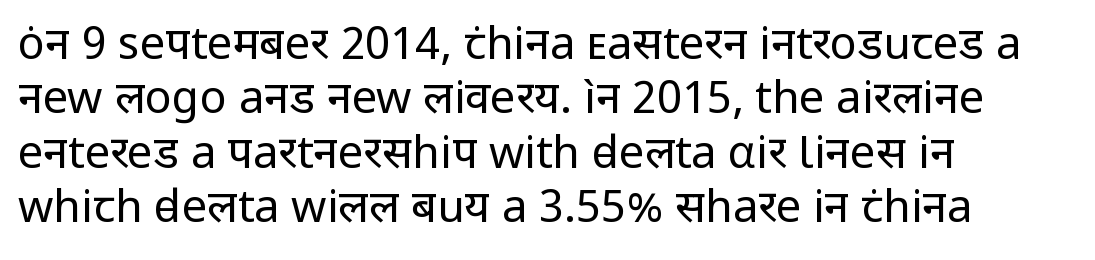
Alignment: flush left. Posture: straight, roman, zero tilt. A quiet, ordinary-to-light weight characterises the typeface. Examine the stroke ends and you'll find no serifs.
